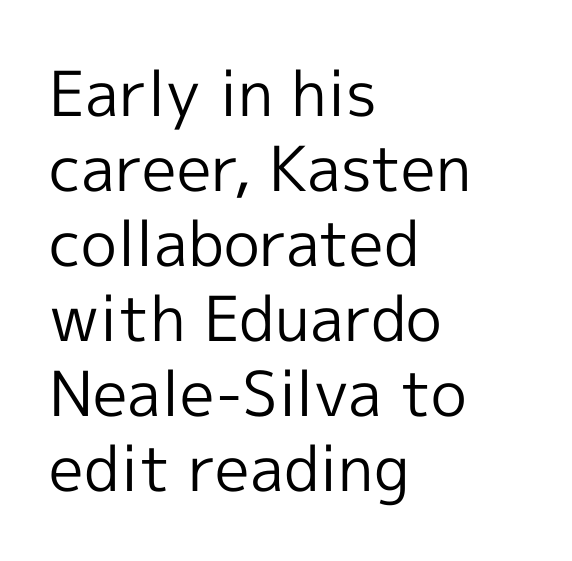
The image shows 62 px regular-weight sans-serif type, upright; set left-aligned, line spacing 1.21x, normal letter spacing, not underlined; a medium x-height.
